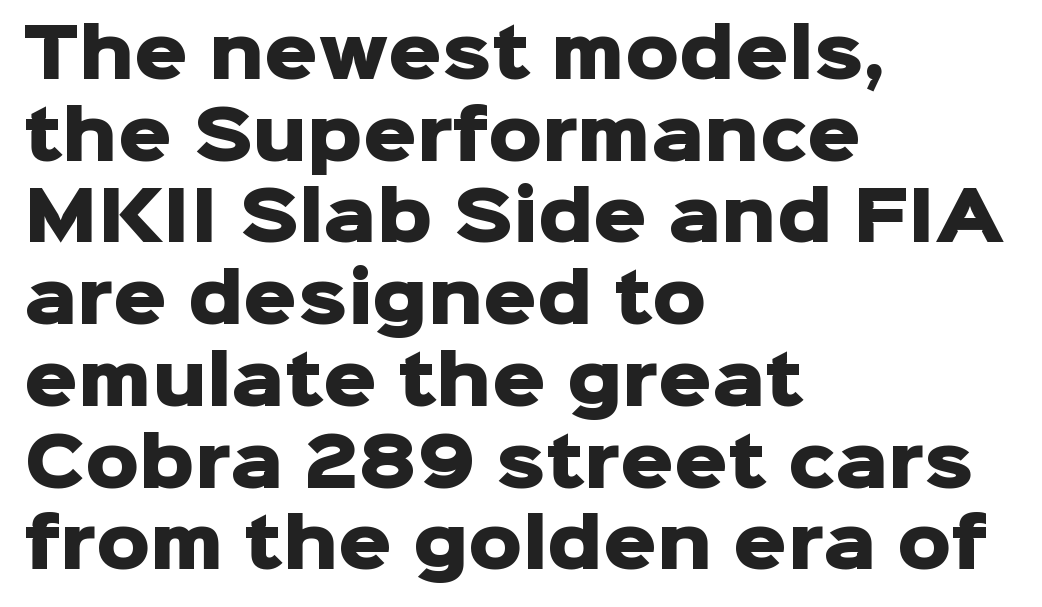
Typesetter's note: full bold, strokes at maximum text heaviness. Is the letter spacing exaggerated? No — it looks like the ordinary default. Anything drawn beneath the words? Only blank space. Designer's note — italics off, roman on. A sans-serif font was chosen for this passage. The rendering uses natural spacing where letterforms have individual widths.
